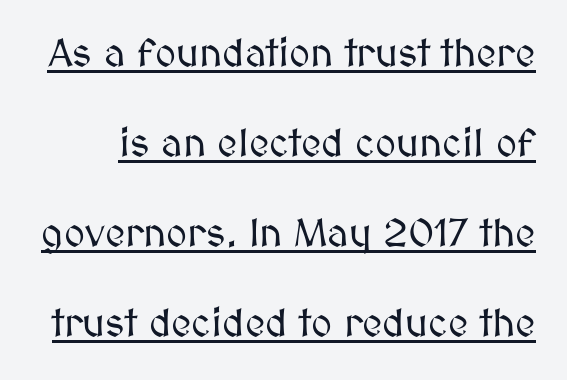
The image shows 40 px text type, upright; set loose line spacing (2.25x), normal letter spacing, underlined; medium stroke contrast and a medium x-height.
